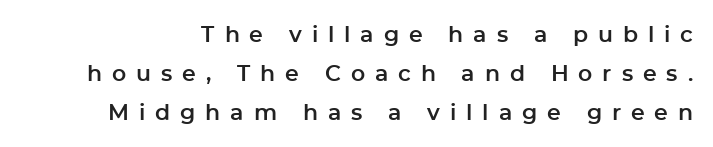
Q: Is the text italic (slanted)? A: No, it is upright.
Q: Is the text underlined? A: No.
Q: Is the spacing between letters normal or unusually wide? A: Unusually wide.
